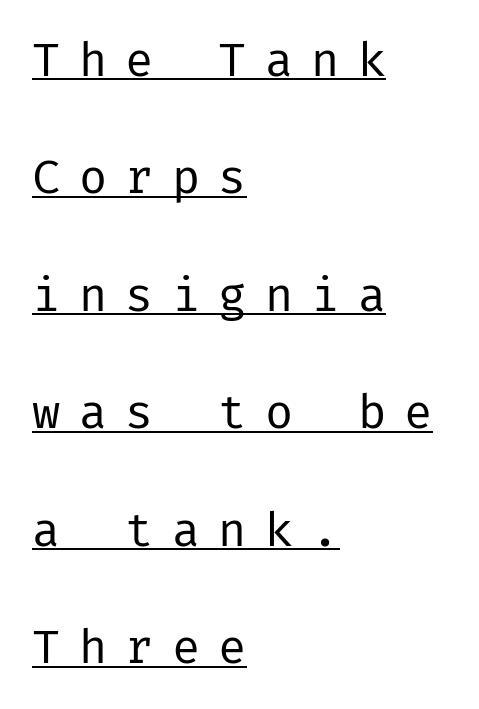
The image shows 47 px regular-weight sans-serif type, upright; set left-aligned, loose line spacing (2.5x), unusually wide letter spacing (+0.39 em), underlined; low stroke contrast and a medium x-height.
